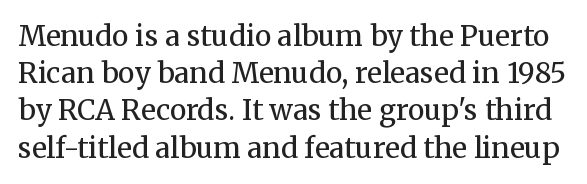
Q: Is the text bold? A: No.
Q: Is the text italic (slanted)? A: No, it is upright.
Q: Is the typeface a serif or a sans-serif typeface? A: Serif.
Q: Is the text underlined? A: No.
Q: Is the spacing between letters normal or unusually wide? A: Normal.
Q: Is the spacing between lines tight, normal or loose? A: Normal.
Q: Width (condensed, normal, or wide)? A: Normal.
Q: Stroke contrast? A: Medium.
Q: x-height? A: Medium.
Q: Monospaced? A: No.
